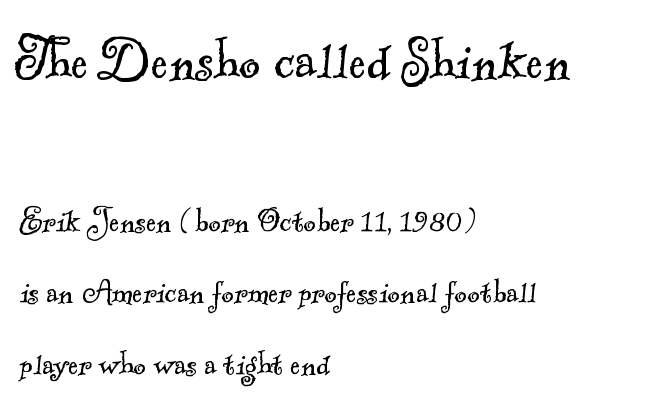
Casual observation: everything's shoved over to the left. Yep, those are serifs on the letters. Does the bottom block carry the larger type? No, the top block does. A typesetter would call this proportional, since set widths differ per character. A bare baseline throughout the passage.
